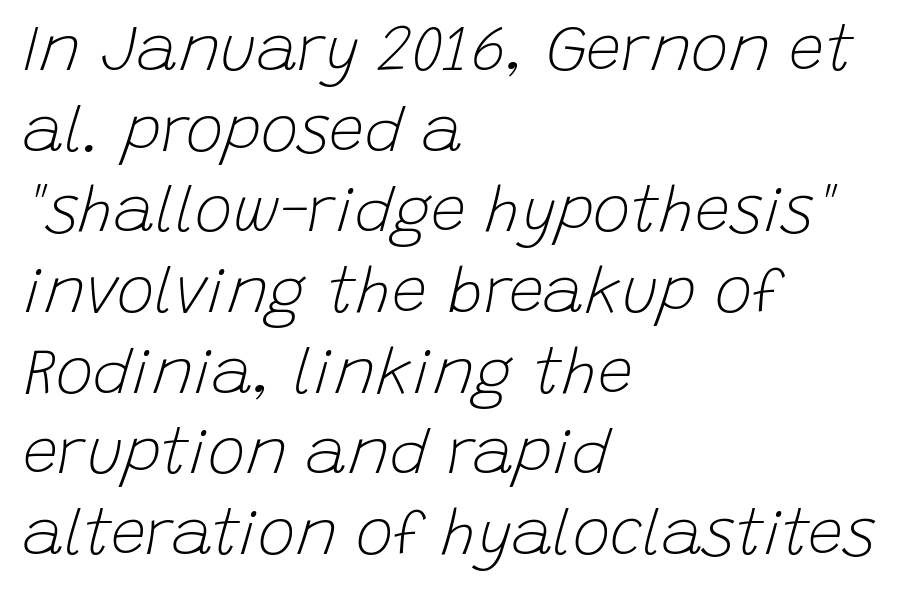
One glance says typical: line gaps are just what's usual. In terms of letterspacing, this is plain default setting. Spacing verdict: proportional, widths tailored to each character. The passage shown is not bold in any degree. This sample is left-justified, so line endings fall wherever the words run out.
